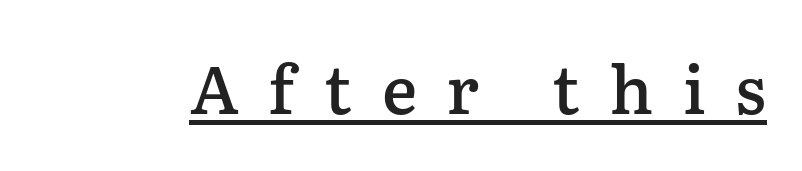
Display-style spreading of the glyphs; the letterfit is very open. A semibold gives these letters moderate extra thickness, short of bold. Posture: upright roman. Stroke terminals: seriffed. Descenders here cross a horizontal rule under the line. A typesetter would call this proportional, since set widths differ per character.
